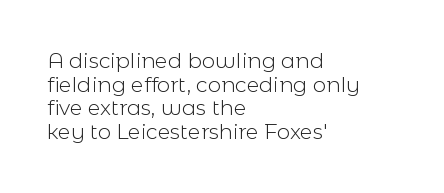
Q: Is the text bold? A: No.
Q: Is the text italic (slanted)? A: No, it is upright.
Q: Is the text underlined? A: No.
Q: How is the paragraph aligned? A: Left-aligned.
Q: Is the spacing between letters normal or unusually wide? A: Normal.
Q: Is the spacing between lines tight, normal or loose? A: Tight.
